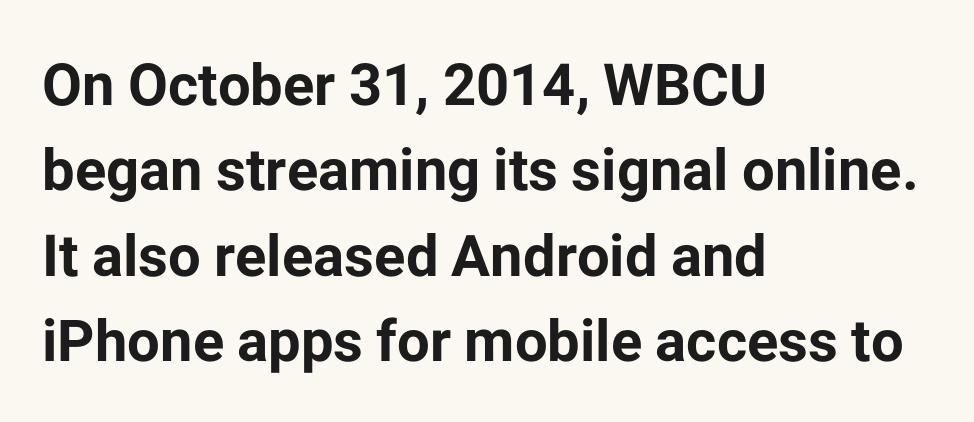
The rendering uses a moderate line-height, typical for paragraphs. One-word summary of the alignment: left. Is there any slant? The stems are plumb. The text was rendered using a sans face with plain stroke endings.
